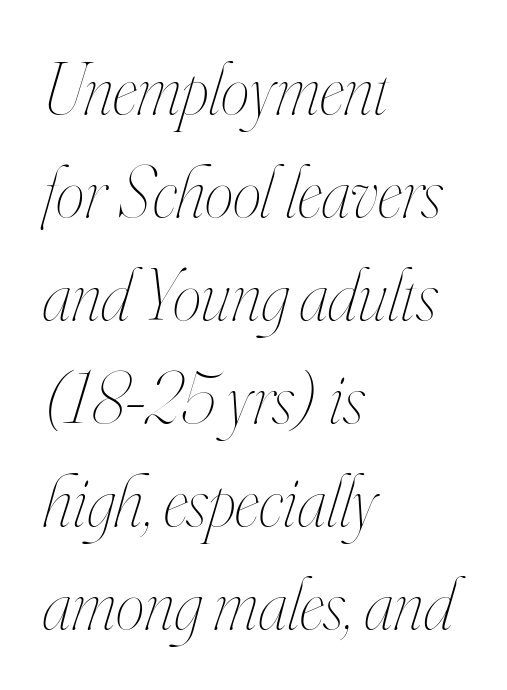
{"italic": "yes", "lean": "right", "slant_degrees": 16, "bold": "no", "weight": "thin", "width": "condensed", "stroke_contrast": "high", "x_height": "small", "monospaced": "no", "underline": "no", "align": "left", "line_spacing": "normal", "line_spacing_ratio": 1.41, "letter_spacing": "normal", "letter_spacing_em": 0.0, "glyph_px": 73}
